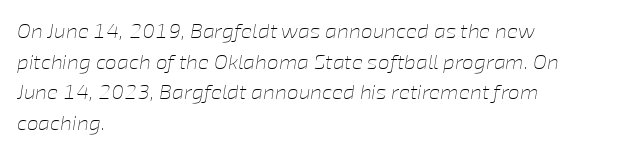
The image shows 21 px text type, italic (leaning right); set left-aligned, normal line spacing (1.46x), normal letter spacing, not underlined.
